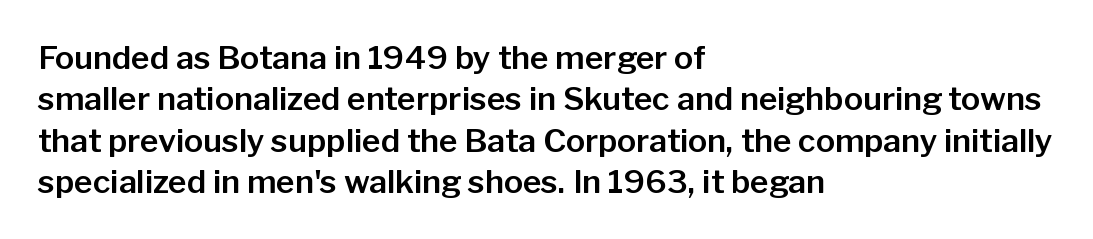
The image shows 32 px sans-serif type, upright; set left-aligned, normal line spacing (1.29x), normal letter spacing, not underlined; low stroke contrast and a medium x-height.
